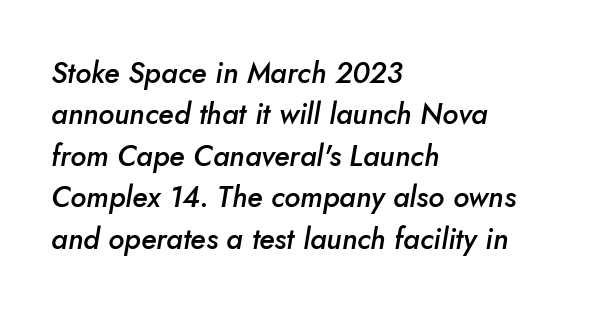
{"italic": "yes", "lean": "right", "slant_degrees": 5, "bold": "semi", "weight": "semibold", "width": "normal", "stroke_contrast": "low", "x_height": "small", "monospaced": "no", "underline": "no", "align": "left", "line_spacing": "normal", "line_spacing_ratio": 1.43, "letter_spacing": "normal", "letter_spacing_em": 0.0, "glyph_px": 29}
